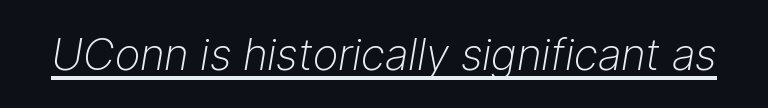
Q: Is the text bold? A: No.
Q: Is the text italic (slanted)? A: Yes, it leans right by about 9 degrees.
Q: Is the text underlined? A: Yes.
Q: Is the spacing between letters normal or unusually wide? A: Normal.
Q: Width (condensed, normal, or wide)? A: Normal.
Q: Stroke contrast? A: Low.
Q: x-height? A: Medium.
Q: Monospaced? A: No.
